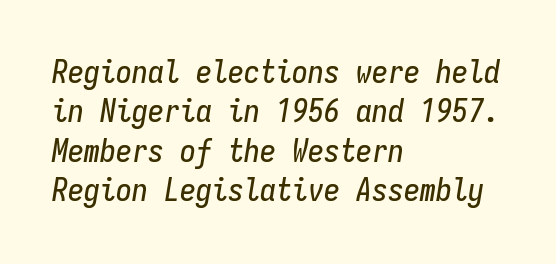
These lines keep a tight, regular rhythm from letter to letter. The font's italic variant was chosen for this text. The rag falls on the right side of this text block. Think of a typewriter: that constant character pitch is what you see here. A clean baseline with only descenders dipping below it.
